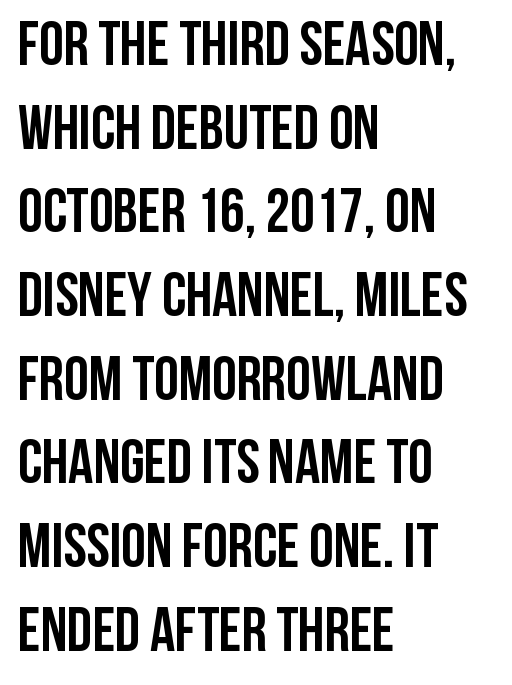
Vertical strokes here are truly vertical. Is this a fixed-width face? No — the glyphs have proportional, varying widths. Any mark beneath the type? The region is blank. No feet cap the strokes, marking this as sans-serif type. These lines sit exactly where default settings would place them. Strong, thick strokes mark this as bold type.
